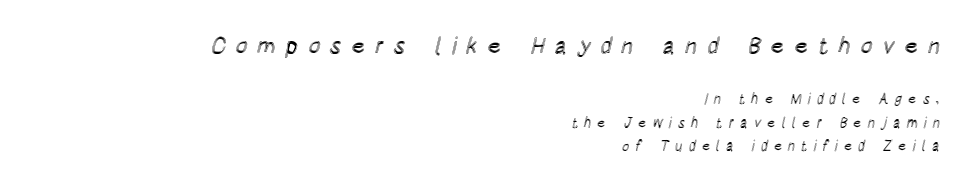
Q: Is the text italic (slanted)? A: Yes.
Q: Is the text underlined? A: No.
Q: How is the paragraph aligned? A: Right-aligned.
Q: Is the spacing between letters normal or unusually wide? A: Unusually wide.
Q: Is the spacing between lines tight, normal or loose? A: Normal.
Q: Which block of text is set in a larger size, the first (top) or the second (bottom)? A: The first (top) one.
